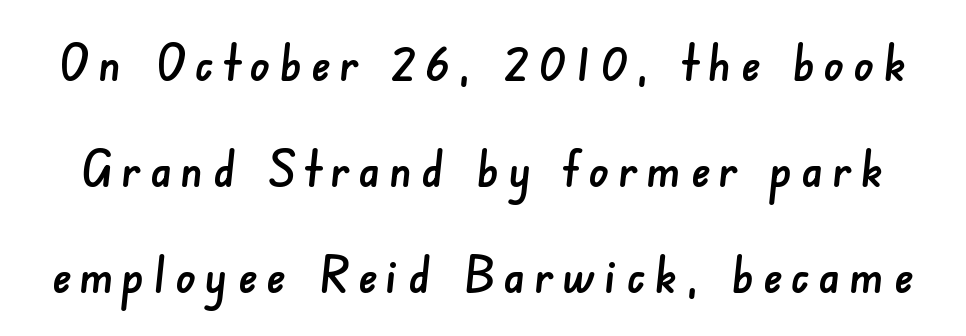
Regarding serifs, this sample does without them. Check the space under the baseline: it is left empty. Leading: increased. Is this a fixed-width face? No — the glyphs have proportional, varying widths.
